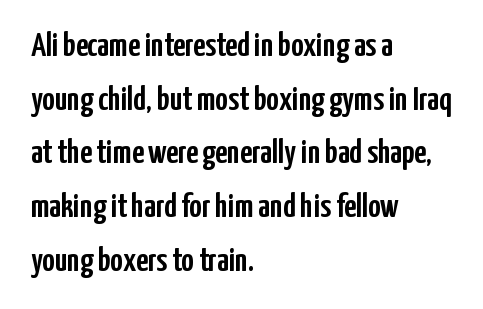
{"serif": "no", "italic": "no", "width": "condensed", "stroke_contrast": "low", "x_height": "medium", "monospaced": "no", "underline": "no", "align": "left", "line_spacing": "normal", "line_spacing_ratio": 1.58, "letter_spacing": "normal", "letter_spacing_em": 0.0, "glyph_px": 34}
